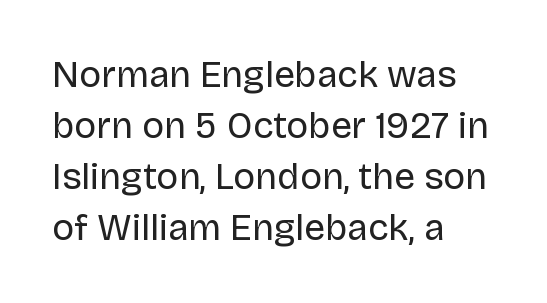
Heaviness? Minimal to ordinary, like unemphasized prose. Anything drawn beneath the words? Only blank space. The letters sit at their default tracking, neither squeezed nor spread. A typesetter would label this face a sans. What's the leading like? Ordinary, nothing unusual.
